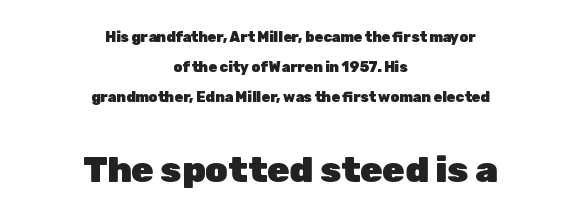
{"serif": "no", "italic": "no", "bold": "yes", "weight": "heavy", "width": "normal", "stroke_contrast": "low", "x_height": "medium", "monospaced": "no", "underline": "no", "align": "center", "line_spacing": "loose", "line_spacing_ratio": 2.16, "letter_spacing": "normal", "letter_spacing_em": 0.0, "larger_block": "second", "size_ratio": 2.57, "glyph_px": 36}
